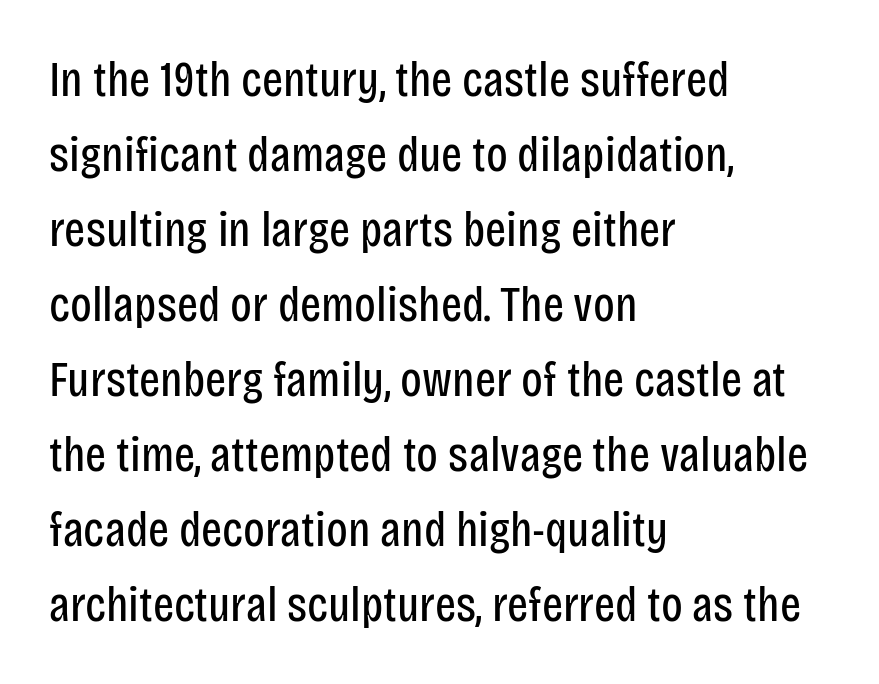
Descender tails drop into unmarked territory. The type family on display is of the sans-serif kind. Think standard paragraph weight, or any step lighter than that. The face used here is proportionally spaced, like ordinary book or web type. This sample is left-justified, so line endings fall wherever the words run out.
